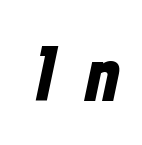
Q: Is the text bold? A: Yes.
Q: Is the text italic (slanted)? A: Yes, it leans right by about 12 degrees.
Q: Is the text underlined? A: No.
Q: Is the spacing between letters normal or unusually wide? A: Unusually wide.
Q: Width (condensed, normal, or wide)? A: Condensed.
Q: Stroke contrast? A: Low.
Q: x-height? A: Medium.
Q: Monospaced? A: No.
